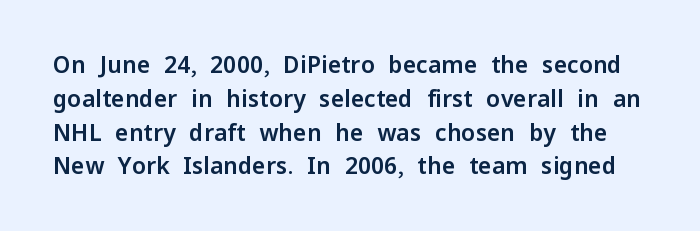
The typography opts for an upright posture over an oblique one. Reading down the column, the eye jumps a familiar distance to each next line. Tracking value appears to be zero — textbook default spacing. Has an underline been added? It has not.
